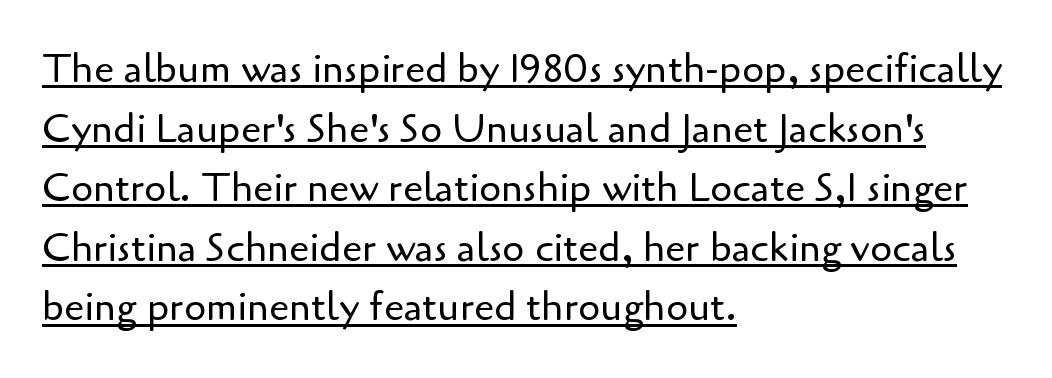
{"serif": "no", "italic": "no", "bold": "no", "weight": "regular", "width": "normal", "stroke_contrast": "low", "x_height": "small", "monospaced": "no", "underline": "yes", "align": "left", "line_spacing": "normal", "line_spacing_ratio": 1.49, "letter_spacing": "normal", "letter_spacing_em": 0.0, "glyph_px": 40}
